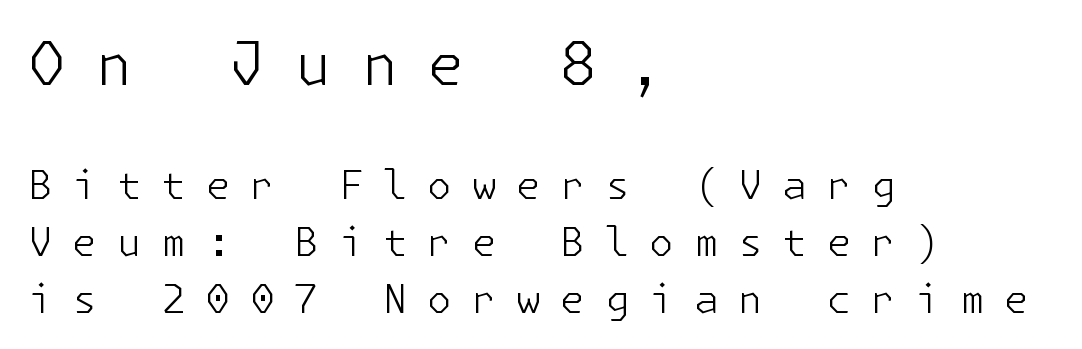
Note: no serifs on the glyphs. Each row of text sits above clean, open space. Visually the block forms a straight wall on the left and a jagged coastline on the right. Each stroke keeps to a modest, everyday thickness or less. If you squint, the top block still reads clearly — it's the larger of the two.
